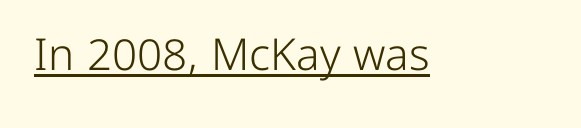
Rendered with straight, roman letterforms. The face used here is a sans, in the tradition of grotesques and geometrics. The typeface has the unassuming heft of standard copy or less. The face used here appears with an underline applied.
